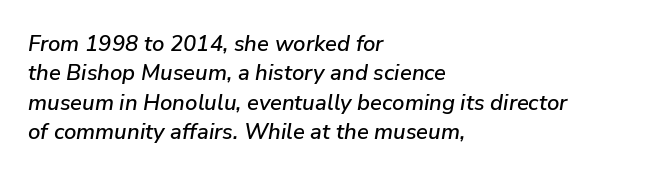
The glyphs look as if they've been sheared to an angle. The paragraph shown leans on its left margin. Underline: absent. Regarding leading, the lines here are spaced in the standard way. Is the letter spacing exaggerated? No — it looks like the ordinary default.
